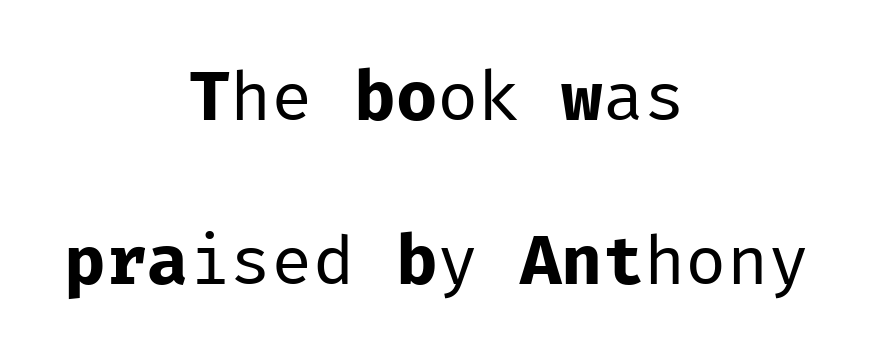
The image shows 69 px regular-weight sans-serif type, upright, monospaced; set centered, loose line spacing (2.37x), normal letter spacing, not underlined; low stroke contrast and a medium x-height.
